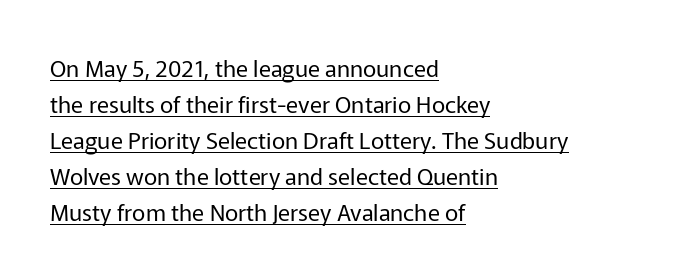
The face used here appears with an underline applied. The passage shown stacks its lines at a standard gap. Posture: upright roman. Stroke thickness stays within the range of a standard reading face or lighter. This sample uses plain, unmodified letter spacing.
